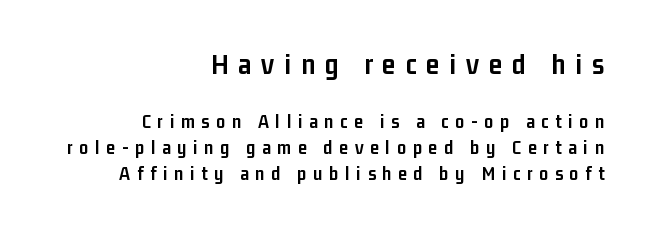
Q: Is the text bold? A: Yes.
Q: Is the text italic (slanted)? A: No, it is upright.
Q: Is the typeface a serif or a sans-serif typeface? A: Sans-serif.
Q: Is the text underlined? A: No.
Q: How is the paragraph aligned? A: Right-aligned.
Q: Is the spacing between letters normal or unusually wide? A: Unusually wide.
Q: Is the spacing between lines tight, normal or loose? A: Normal.
Q: Which block of text is set in a larger size, the first (top) or the second (bottom)? A: The first (top) one.
Q: Width (condensed, normal, or wide)? A: Condensed.
Q: Stroke contrast? A: Low.
Q: x-height? A: Medium.
Q: Monospaced? A: No.
